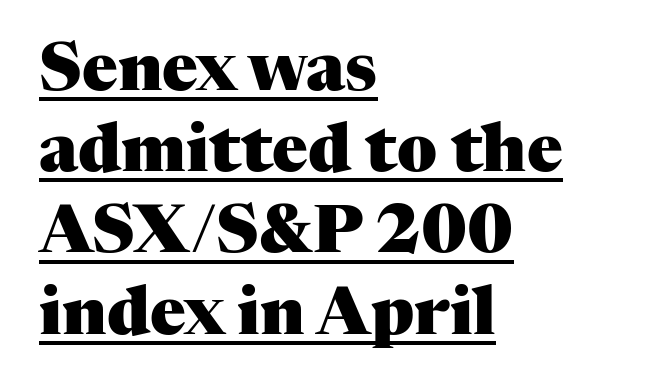
{"serif": "yes", "italic": "no", "bold": "yes", "weight": "heavy", "width": "normal", "stroke_contrast": "medium", "x_height": "medium", "monospaced": "no", "underline": "yes", "align": "left", "line_spacing_ratio": 1.23, "letter_spacing": "normal", "letter_spacing_em": 0.0, "glyph_px": 66}
